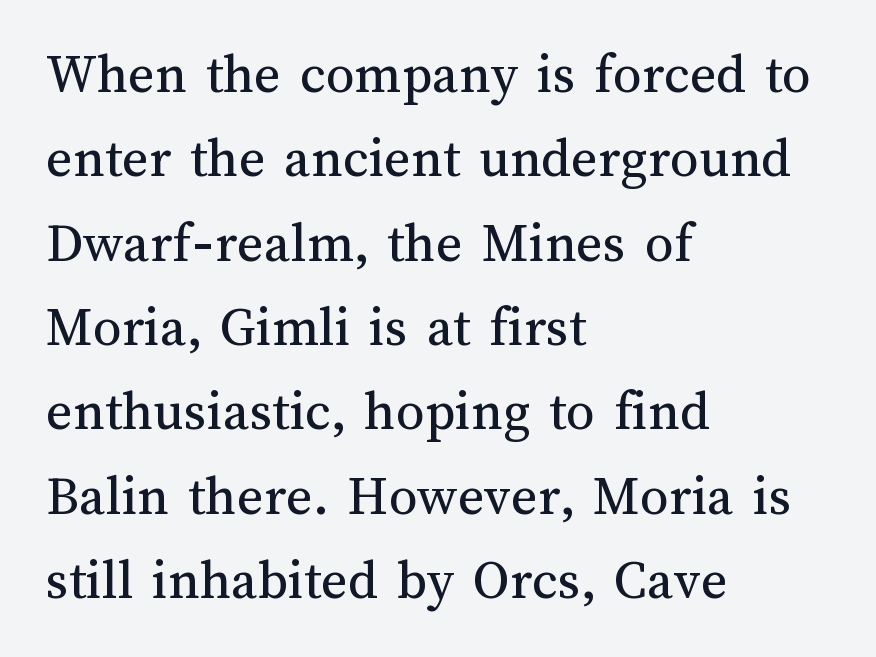
The image shows 57 px regular-weight type, upright; set left-aligned, normal line spacing (1.48x), normal letter spacing, not underlined; medium stroke contrast and a medium x-height.
